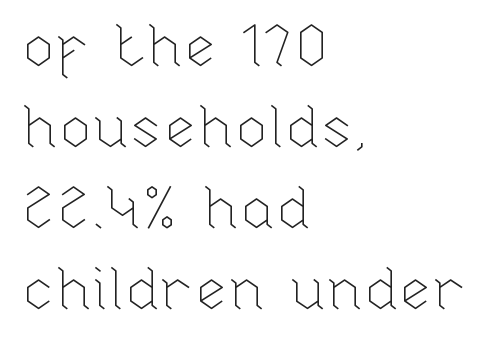
Horizontal alignment here is leftward, the default for most running prose. The leading is moderate, giving the passage an even texture. This is roman type, the default non-slanted kind. The letters advance in unequal steps, a hallmark of proportional type. These glyphs show unthickened strokes, regular width or finer. Has an underline been added? It has not.
